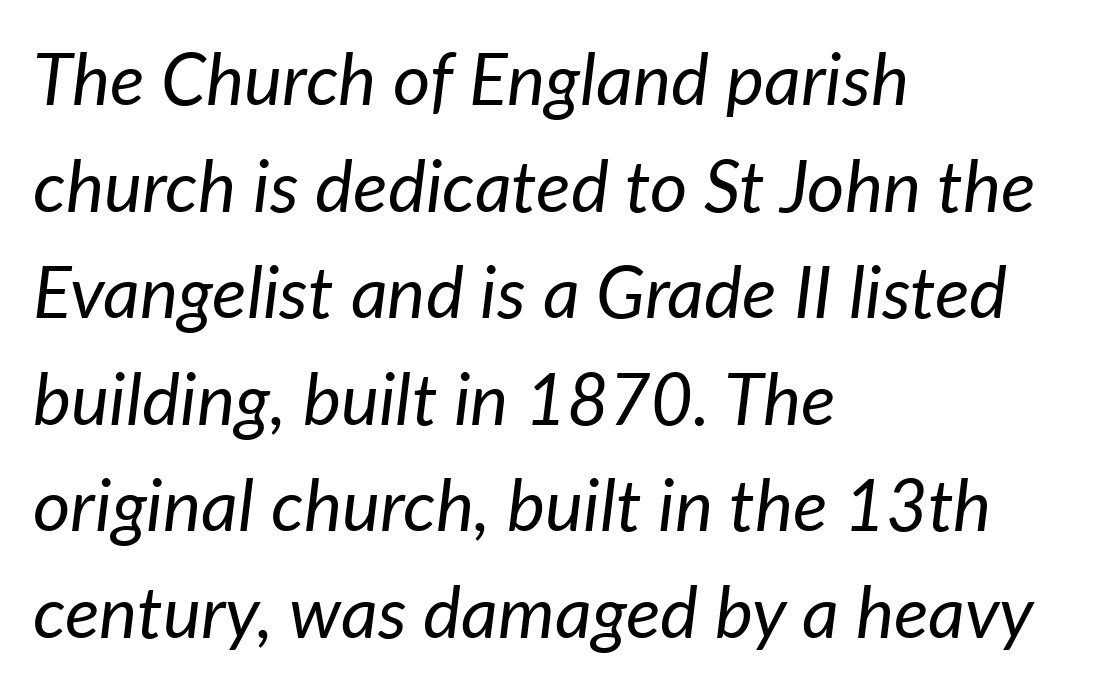
Q: Is the text bold? A: No.
Q: Is the text italic (slanted)? A: Yes, it leans right by about 7 degrees.
Q: Is the text underlined? A: No.
Q: How is the paragraph aligned? A: Left-aligned.
Q: Is the spacing between letters normal or unusually wide? A: Normal.
Q: Is the spacing between lines tight, normal or loose? A: Normal.
Q: Width (condensed, normal, or wide)? A: Normal.
Q: Stroke contrast? A: Low.
Q: x-height? A: Medium.
Q: Monospaced? A: No.
